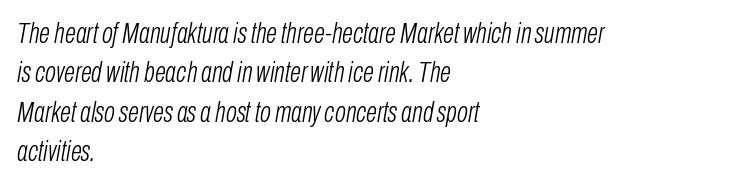
The image shows 29 px light, condensed type, italic (leaning right); set left-aligned, normal line spacing (1.36x), normal letter spacing, not underlined; low stroke contrast and a medium x-height.
